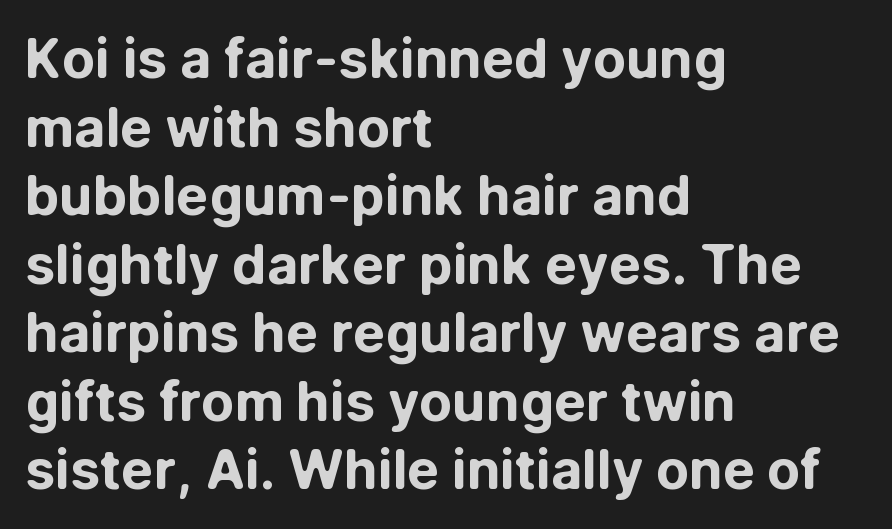
The face used here is a sans, in the tradition of grotesques and geometrics. Which margin do the lines hug? The left one — the right edge is uneven. Lines of text with bare space underneath. Compared with typical paragraphs, the rows here are spaced about the same.
